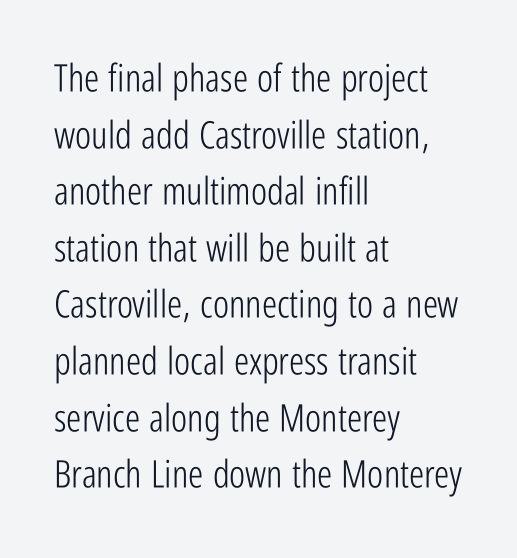
The image shows 38 px light, condensed sans-serif type, upright; set left-aligned, normal line spacing (1.49x), normal letter spacing, not underlined; low stroke contrast and a medium x-height.
